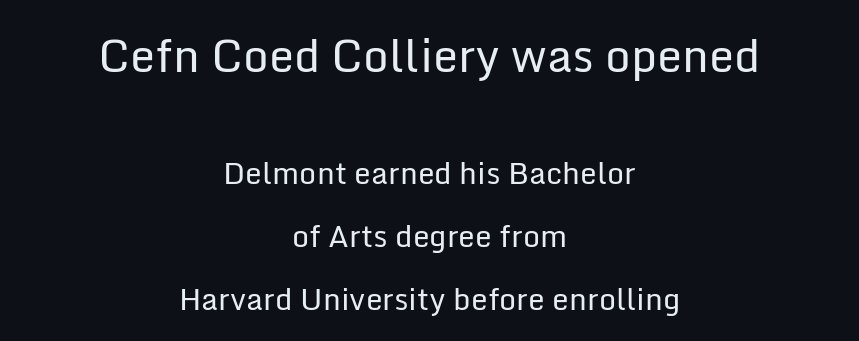
{"serif": "no", "italic": "no", "bold": "no", "weight": "regular", "width": "normal", "stroke_contrast": "low", "x_height": "medium", "monospaced": "no", "underline": "no", "align": "center", "line_spacing": "loose", "line_spacing_ratio": 2.1, "letter_spacing": "normal", "letter_spacing_em": 0.0, "larger_block": "first", "size_ratio": 1.5, "glyph_px": 45}
